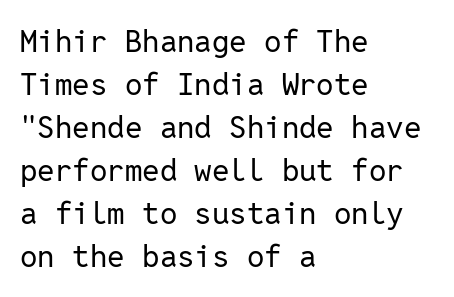
{"serif": "no", "italic": "no", "bold": "no", "weight": "regular", "width": "normal", "stroke_contrast": "low", "x_height": "medium", "monospaced": "yes", "underline": "no", "align": "left", "line_spacing": "normal", "line_spacing_ratio": 1.39, "letter_spacing": "normal", "letter_spacing_em": 0.0, "glyph_px": 31}
